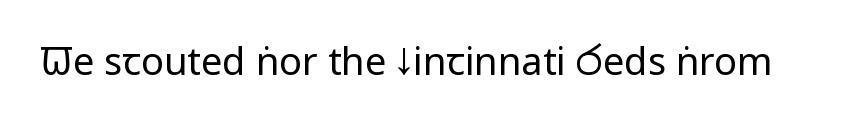
These glyphs show unthickened strokes, regular width or finer. Is the letter spacing exaggerated? No — it looks like the ordinary default. A roman cut, with each character standing at attention. Just letters on the line, the space beneath them empty. The letters carry no serifs — their stems end cleanly without finishing strokes. Is this a fixed-width face? No — the glyphs have proportional, varying widths.
